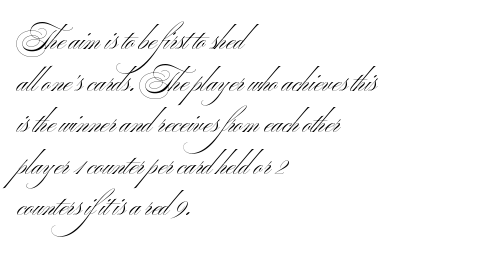
{"bold": "no", "underline": "no", "align": "left", "line_spacing": "normal", "line_spacing_ratio": 1.54, "letter_spacing": "normal", "letter_spacing_em": 0.0, "glyph_px": 27}
